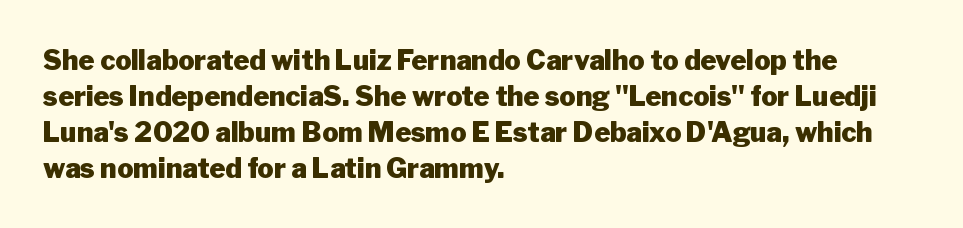
Q: Is the text bold? A: Yes.
Q: Is the text italic (slanted)? A: No, it is upright.
Q: Is the text underlined? A: No.
Q: How is the paragraph aligned? A: Left-aligned.
Q: Is the spacing between letters normal or unusually wide? A: Normal.
Q: Is the spacing between lines tight, normal or loose? A: Normal.
